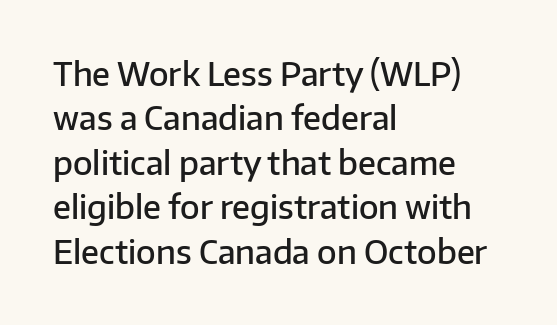
Q: Is the text bold? A: Semi-bold.
Q: Is the text italic (slanted)? A: No, it is upright.
Q: Is the typeface a serif or a sans-serif typeface? A: Sans-serif.
Q: Is the text underlined? A: No.
Q: How is the paragraph aligned? A: Left-aligned.
Q: Is the spacing between letters normal or unusually wide? A: Normal.
Q: Is the spacing between lines tight, normal or loose? A: Normal.
Q: Width (condensed, normal, or wide)? A: Normal.
Q: Stroke contrast? A: Low.
Q: x-height? A: Medium.
Q: Monospaced? A: No.
